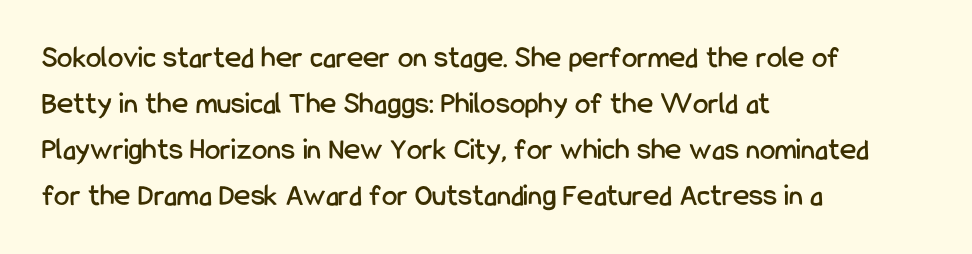
Q: Is the text italic (slanted)? A: No, it is upright.
Q: Is the typeface a serif or a sans-serif typeface? A: Sans-serif.
Q: Is the text underlined? A: No.
Q: How is the paragraph aligned? A: Left-aligned.
Q: Is the spacing between letters normal or unusually wide? A: Normal.
Q: Is the spacing between lines tight, normal or loose? A: Normal.
Q: Width (condensed, normal, or wide)? A: Condensed.
Q: Stroke contrast? A: Low.
Q: x-height? A: Medium.
Q: Monospaced? A: No.
